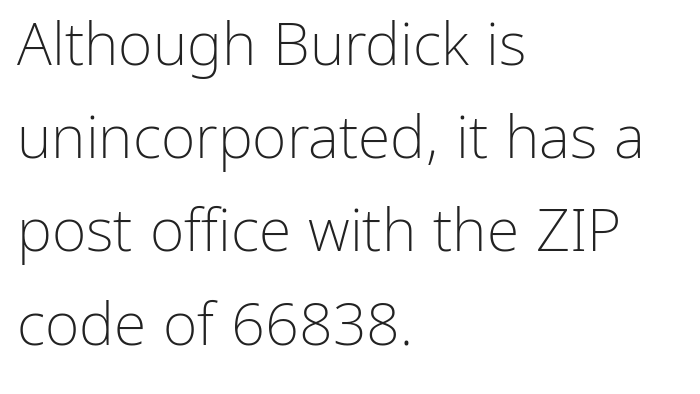
Q: Is the text bold? A: No.
Q: Is the text italic (slanted)? A: No, it is upright.
Q: Is the typeface a serif or a sans-serif typeface? A: Sans-serif.
Q: Is the text underlined? A: No.
Q: How is the paragraph aligned? A: Left-aligned.
Q: Is the spacing between letters normal or unusually wide? A: Normal.
Q: Is the spacing between lines tight, normal or loose? A: Normal.
Q: Width (condensed, normal, or wide)? A: Normal.
Q: Stroke contrast? A: Low.
Q: x-height? A: Medium.
Q: Monospaced? A: No.
